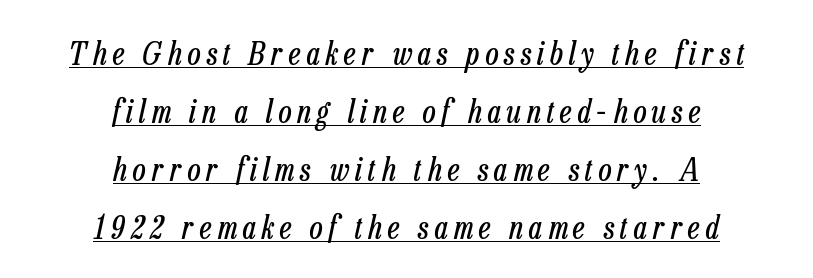
The image shows 32 px regular-weight, condensed type, italic (leaning right); set centered, line spacing 1.81x, underlined; low stroke contrast and a medium x-height.
